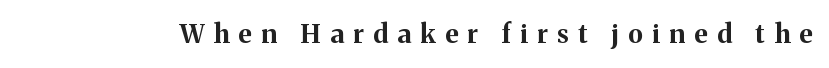
Any mark beneath the type? The region is blank. Look at the tracking — it's clearly loosened, letters drifting apart. A roman cut, with each character standing at attention. Its strokes are broad and dark, the hallmark of bold type.
